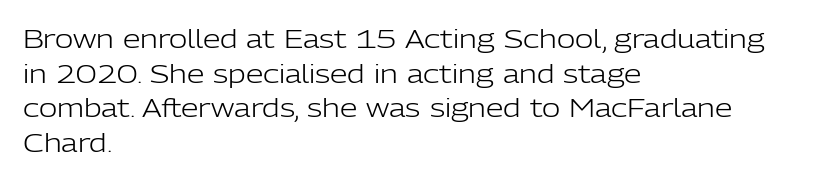
{"italic": "no", "bold": "no", "underline": "no", "align": "left", "line_spacing": "normal", "line_spacing_ratio": 1.39, "letter_spacing": "normal", "letter_spacing_em": 0.0, "glyph_px": 25}
